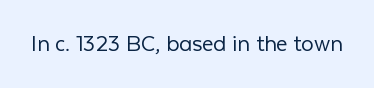
{"italic": "no", "bold": "no", "underline": "no", "letter_spacing": "normal", "letter_spacing_em": 0.0, "glyph_px": 25}
